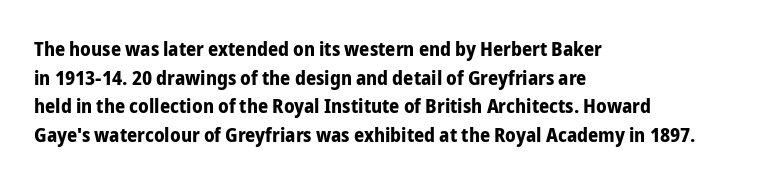
Q: Is the text bold? A: Yes.
Q: Is the text italic (slanted)? A: No, it is upright.
Q: Is the text underlined? A: No.
Q: How is the paragraph aligned? A: Left-aligned.
Q: Is the spacing between letters normal or unusually wide? A: Normal.
Q: Is the spacing between lines tight, normal or loose? A: Normal.
